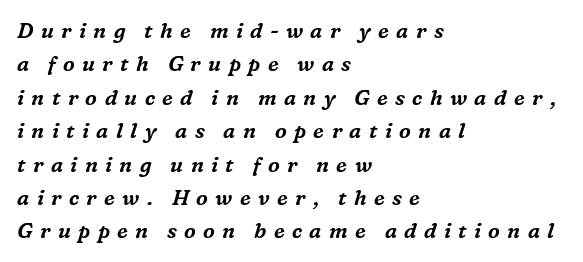
The image shows 21 px text type, italic (leaning right); set left-aligned, normal line spacing (1.59x), unusually wide letter spacing (+0.35 em), not underlined.
